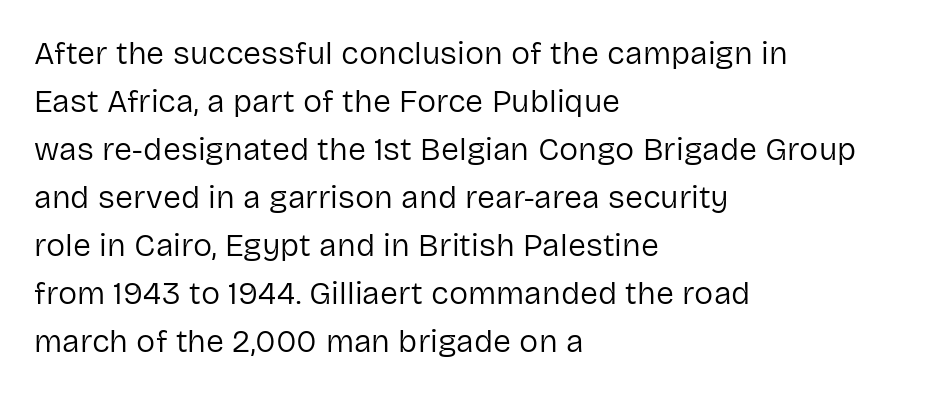
The image shows 32 px regular-weight sans-serif type, upright; set left-aligned, normal line spacing (1.5x), normal letter spacing, not underlined; low stroke contrast and a medium x-height.
